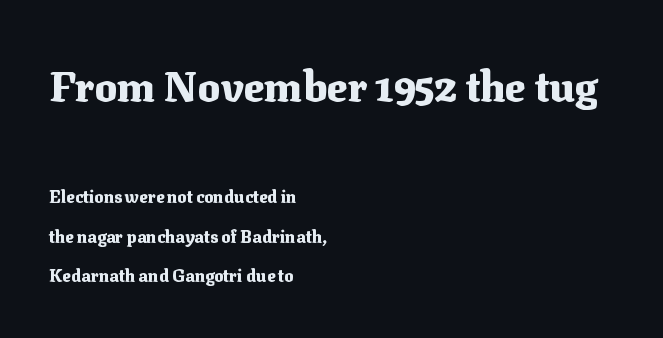
The image shows 42 px heavy serif type, upright; set left-aligned, loose line spacing (2.34x), normal letter spacing, not underlined; the first (top) block is 2.47x larger; medium stroke contrast and a medium x-height.
